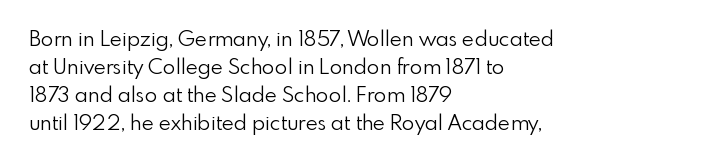
Visually the block forms a straight wall on the left and a jagged coastline on the right. Style check: upright. Bold? No — there's no thickening of the strokes. Notice how descenders clear the ascenders below comfortably — that's standard leading. Each word holds together tightly as a unit, with standard inter-letter gaps.
